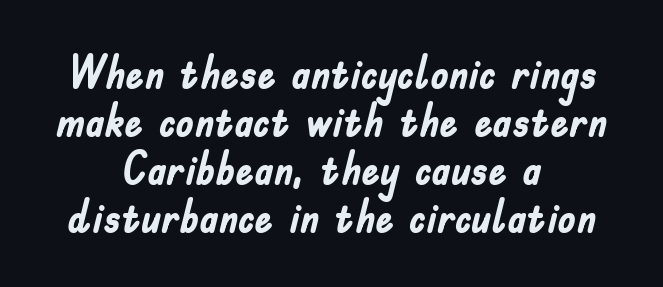
The image shows 46 px semibold, condensed sans-serif type; set centered, tight line spacing (1.04x), normal letter spacing, not underlined; low stroke contrast and a small x-height.
